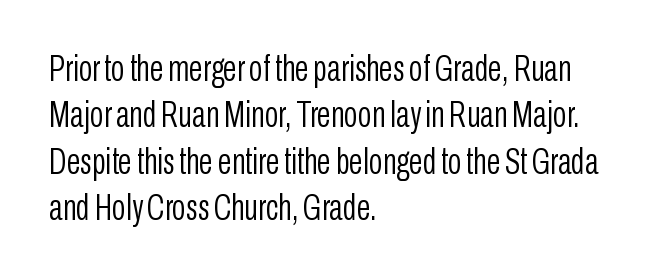
{"serif": "no", "italic": "no", "bold": "no", "weight": "light", "width": "condensed", "stroke_contrast": "low", "x_height": "medium", "monospaced": "no", "underline": "no", "align": "left", "line_spacing": "normal", "line_spacing_ratio": 1.29, "letter_spacing": "normal", "letter_spacing_em": 0.0, "glyph_px": 36}
